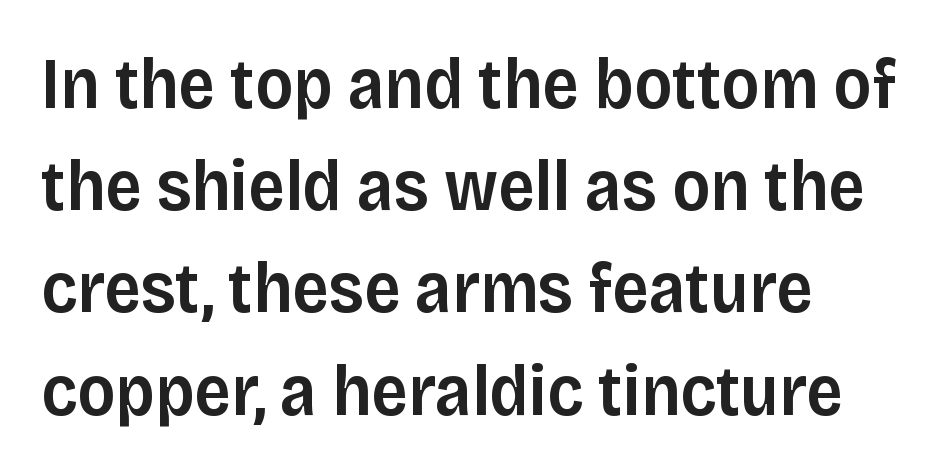
{"serif": "no", "italic": "no", "bold": "semi", "weight": "semibold", "width": "normal", "stroke_contrast": "low", "x_height": "large", "monospaced": "no", "underline": "no", "align": "left", "line_spacing": "normal", "line_spacing_ratio": 1.42, "letter_spacing": "normal", "letter_spacing_em": 0.0, "glyph_px": 72}
